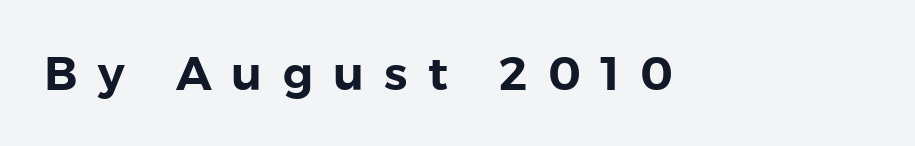
A typesetter would call this proportional, since set widths differ per character. The font's upright variant was chosen for this text. The gaps between neighbouring characters are conspicuously large. Are there feet on the stems? There aren't — it's a sans.
